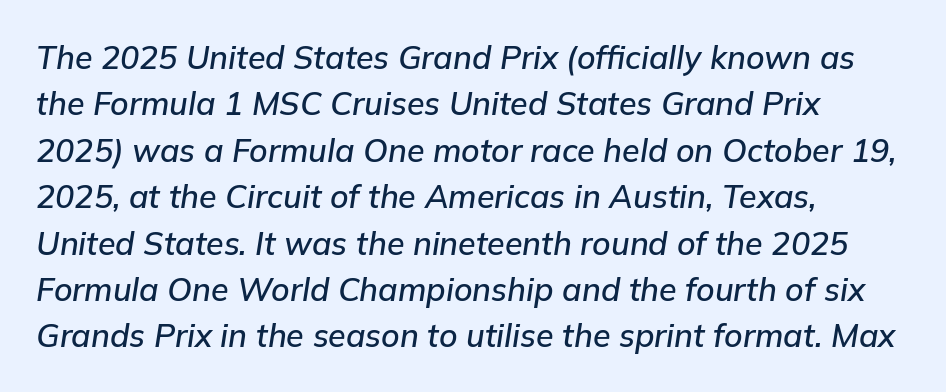
The image shows 32 px text type, italic (leaning right); set left-aligned, normal line spacing (1.45x), normal letter spacing, not underlined; low stroke contrast and a medium x-height.
